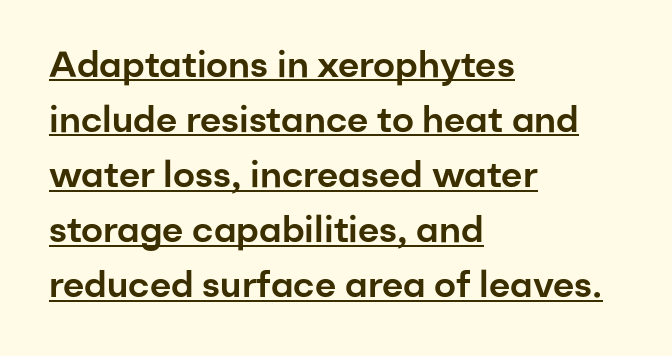
Q: Is the text italic (slanted)? A: No, it is upright.
Q: Is the typeface a serif or a sans-serif typeface? A: Sans-serif.
Q: Is the text underlined? A: Yes.
Q: How is the paragraph aligned? A: Left-aligned.
Q: Is the spacing between letters normal or unusually wide? A: Normal.
Q: Is the spacing between lines tight, normal or loose? A: Normal.
Q: Width (condensed, normal, or wide)? A: Normal.
Q: Stroke contrast? A: Low.
Q: x-height? A: Medium.
Q: Monospaced? A: No.
